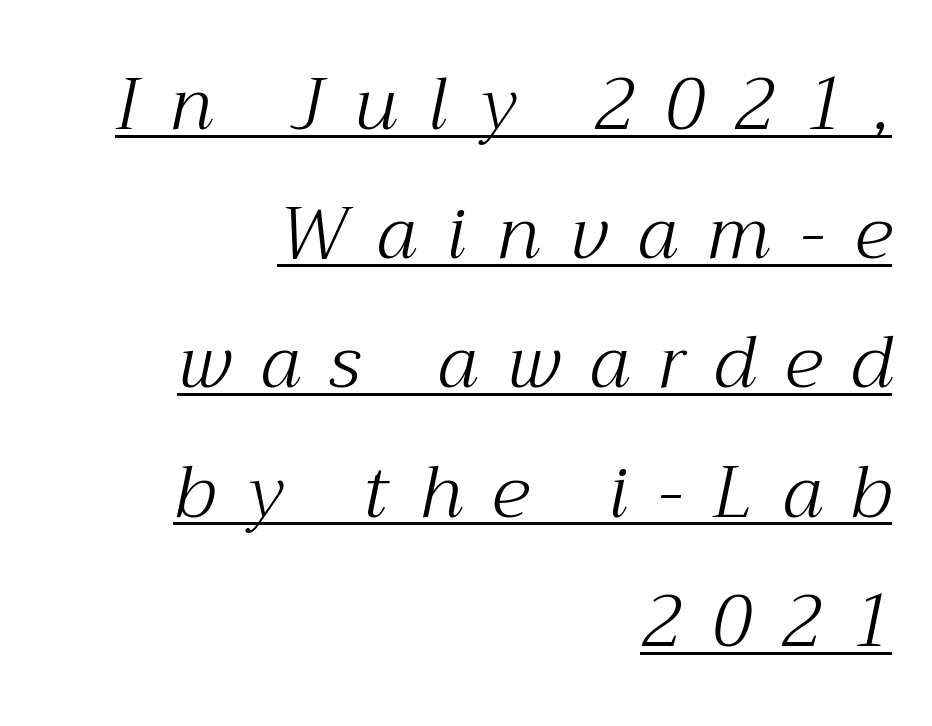
Q: Is the text bold? A: No.
Q: Is the text italic (slanted)? A: Yes, it leans right by about 12 degrees.
Q: Is the typeface a serif or a sans-serif typeface? A: Serif.
Q: Is the text underlined? A: Yes.
Q: How is the paragraph aligned? A: Right-aligned.
Q: Is the spacing between letters normal or unusually wide? A: Unusually wide.
Q: Width (condensed, normal, or wide)? A: Normal.
Q: Stroke contrast? A: Medium.
Q: x-height? A: Medium.
Q: Monospaced? A: No.
